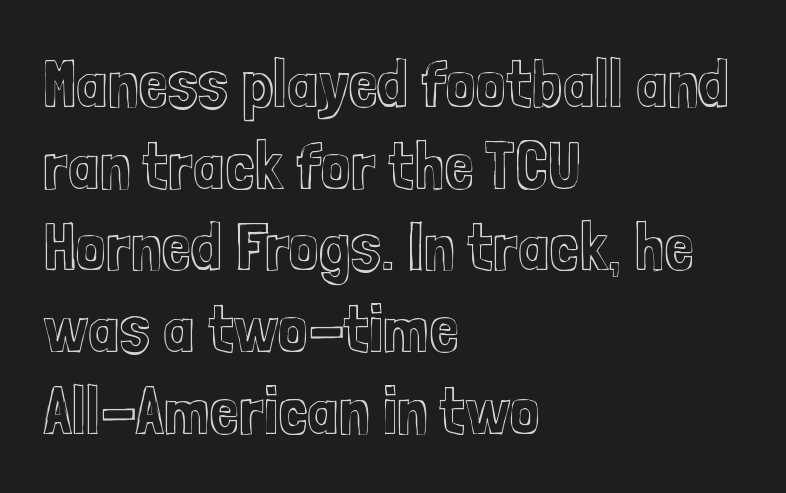
The gap between lines stays unmarked. Each letter keeps its own natural width here, so spacing adapts to shape. The lines are quadded left. Nothing unusual about the tracking: characters are spaced as the font intends. The type sits square on the baseline with zero lean.
